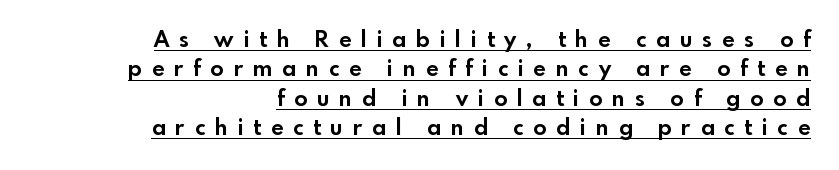
The image shows 22 px bold type, upright; set right-aligned, normal line spacing (1.33x), unusually wide letter spacing (+0.45 em), underlined.
